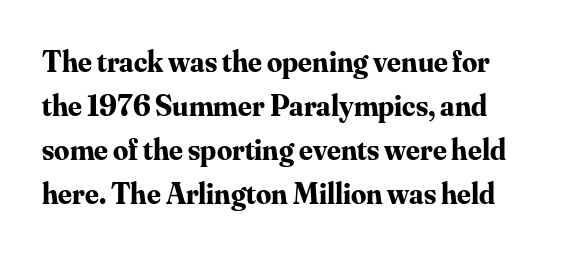
The image shows 30 px bold serif type, upright; set normal line spacing (1.47x), normal letter spacing, not underlined; medium stroke contrast and a small x-height.
